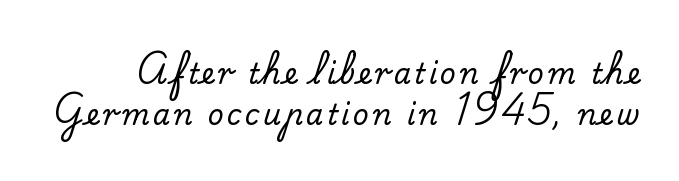
Q: Is the text italic (slanted)? A: Yes.
Q: Is the typeface a serif or a sans-serif typeface? A: Serif.
Q: Is the text underlined? A: No.
Q: Is the spacing between lines tight, normal or loose? A: Normal.
Q: Width (condensed, normal, or wide)? A: Normal.
Q: Stroke contrast? A: Low.
Q: x-height? A: Small.
Q: Monospaced? A: No.
